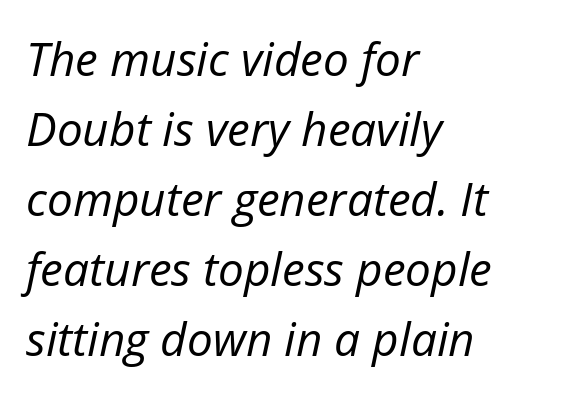
{"italic": "yes", "lean": "right", "slant_degrees": 12, "bold": "no", "weight": "regular", "width": "normal", "stroke_contrast": "low", "x_height": "medium", "monospaced": "no", "underline": "no", "align": "left", "line_spacing": "normal", "line_spacing_ratio": 1.52, "letter_spacing": "normal", "letter_spacing_em": 0.0, "glyph_px": 46}
